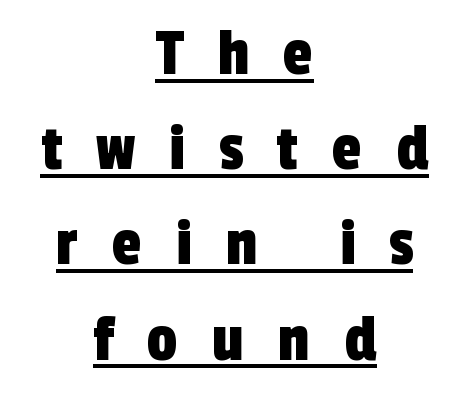
{"serif": "no", "width": "condensed", "x_height": "medium", "monospaced": "no", "underline": "yes", "align": "center", "line_spacing": "normal", "line_spacing_ratio": 1.4, "letter_spacing": "wide", "letter_spacing_em": 0.5, "glyph_px": 68}
